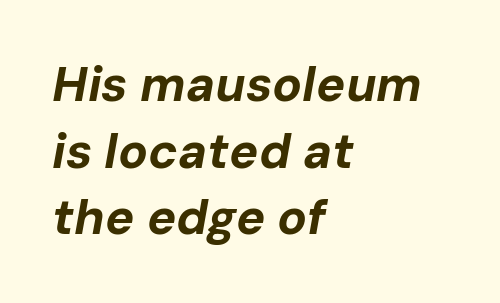
You can tell it's italic because the verticals aren't actually vertical. Inter-character spacing is left at the font's built-in metrics. Note the varied advance widths — an 'i' is clearly narrower than an 'm'. The setting favours the left margin, as ordinary paragraphs usually do. The string is rendered with underlining switched off. A full-strength bold gives these letters their thick strokes.
